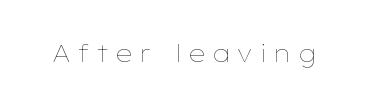
{"italic": "no", "bold": "no", "underline": "no", "letter_spacing": "wide", "letter_spacing_em": 0.26, "glyph_px": 24}
